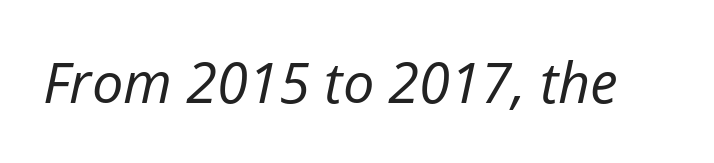
Q: Is the text bold? A: No.
Q: Is the text italic (slanted)? A: Yes, it leans right by about 12 degrees.
Q: Is the text underlined? A: No.
Q: Is the spacing between letters normal or unusually wide? A: Normal.
Q: Width (condensed, normal, or wide)? A: Normal.
Q: Stroke contrast? A: Low.
Q: x-height? A: Medium.
Q: Monospaced? A: No.
